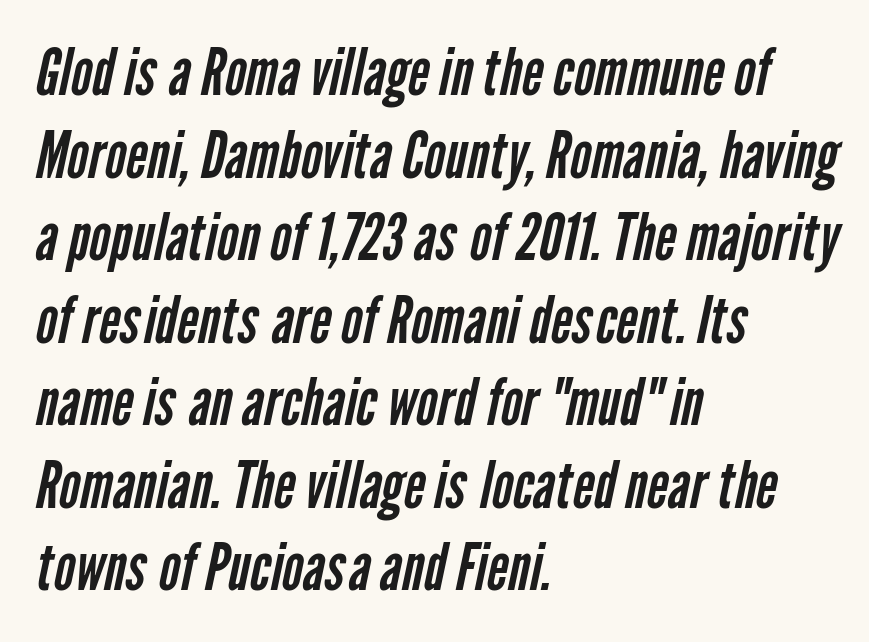
{"serif": "no", "bold": "no", "weight": "regular", "width": "condensed", "stroke_contrast": "low", "x_height": "medium", "monospaced": "no", "underline": "no", "align": "left", "line_spacing": "normal", "line_spacing_ratio": 1.27, "letter_spacing": "normal", "letter_spacing_em": 0.0, "glyph_px": 65}
